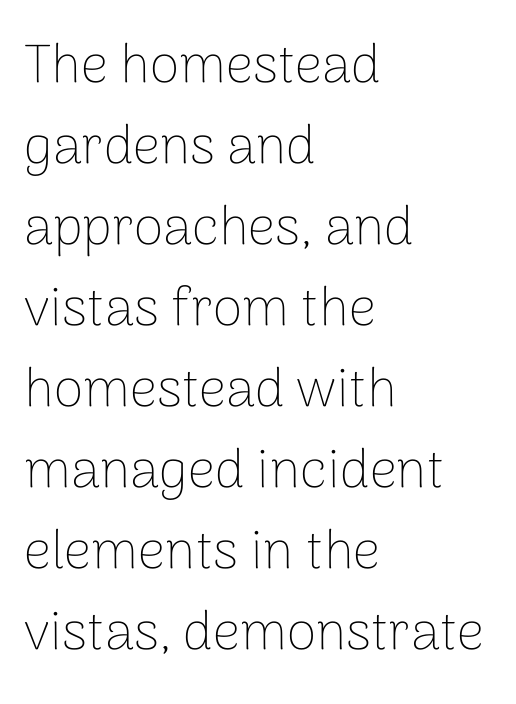
Descender tails drop into unmarked territory. Typeset ragged right — the left edge is the straight one. This is sans-serif lettering, the kind often seen on screens and signage. Is this a fixed-width face? No — the glyphs have proportional, varying widths. Heft: none added — not bold.
